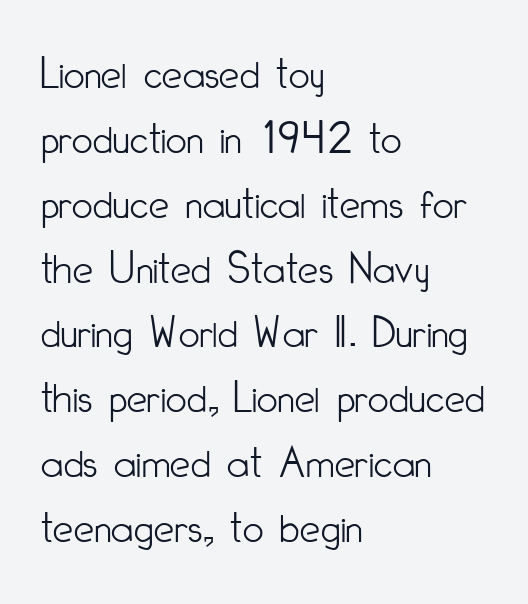
{"serif": "no", "italic": "no", "bold": "no", "weight": "light", "width": "condensed", "stroke_contrast": "low", "x_height": "small", "monospaced": "no", "underline": "no", "align": "left", "line_spacing": "normal", "line_spacing_ratio": 1.41, "letter_spacing": "normal", "letter_spacing_em": 0.0, "glyph_px": 46}
